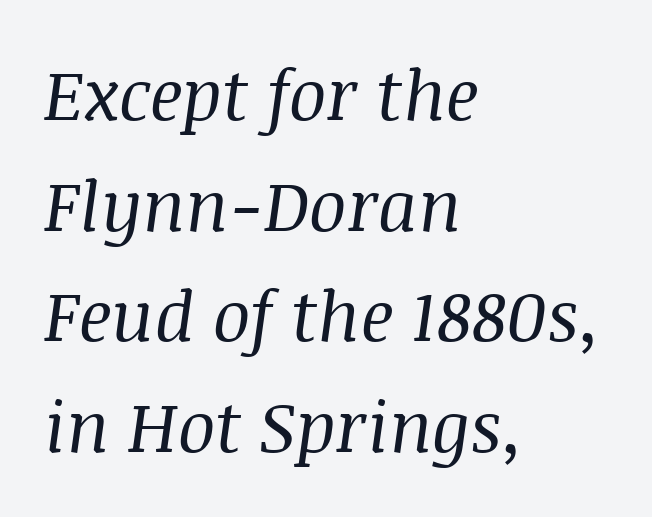
The block of text has a typical density, with ordinary space between rows. Here the designer chose a conventional face with non-uniform glyph widths. Line starts are locked; line ends wander. The lettering tilts uniformly, giving the passage an italic look. Standard letterfit; no display-style spreading of the glyphs. The characters display serif detailing at their extremities.
